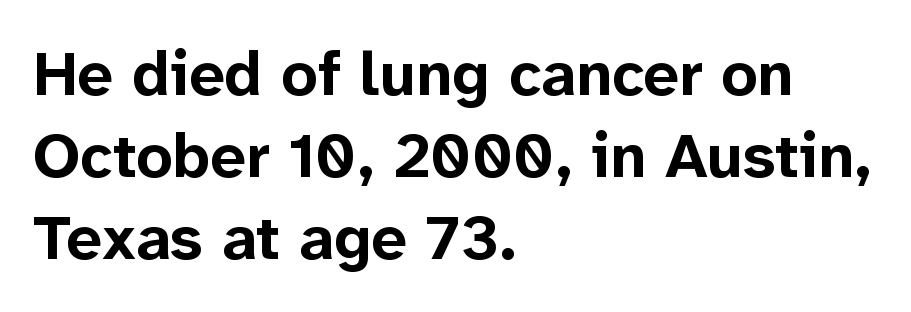
{"serif": "no", "italic": "no", "bold": "yes", "weight": "bold", "width": "normal", "stroke_contrast": "low", "x_height": "medium", "monospaced": "no", "underline": "no", "align": "left", "line_spacing": "normal", "line_spacing_ratio": 1.3, "letter_spacing": "normal", "letter_spacing_em": 0.0, "glyph_px": 63}
